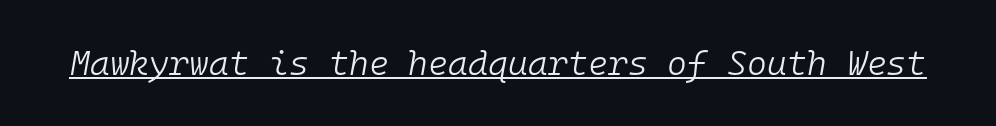
{"italic": "yes", "lean": "right", "slant_degrees": 10, "bold": "no", "weight": "light", "width": "normal", "stroke_contrast": "low", "x_height": "medium", "monospaced": "yes", "underline": "yes", "letter_spacing": "normal", "letter_spacing_em": 0.0, "glyph_px": 34}
